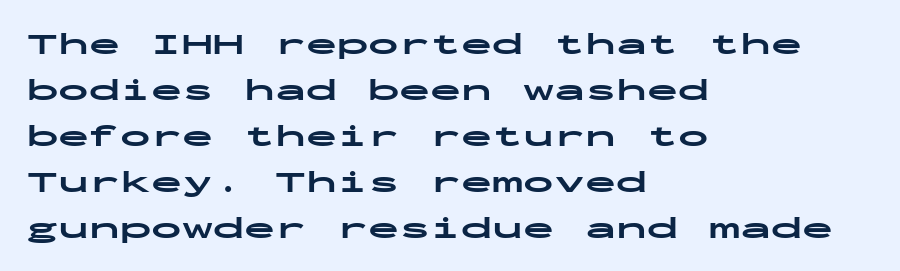
Nothing sits at the stroke ends, so this counts as sans-serif. The characters look thick and weighty, a clear bold. Here the designer chose a console-style face with uniform glyph widths. Just letters on the line, the space beneath them empty. The setting favours the left margin, as ordinary paragraphs usually do. Between one letter and the next there's only the usual sliver of space.
